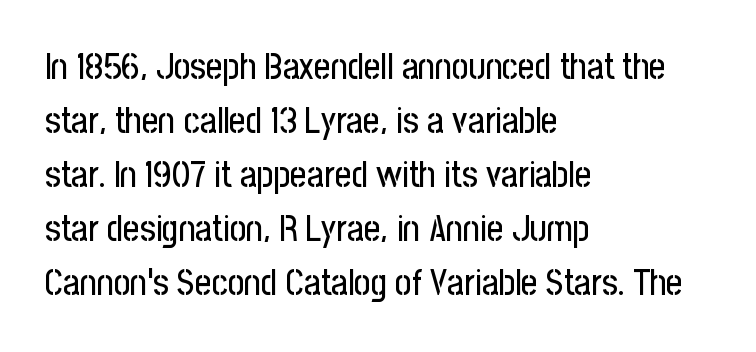
Q: Is the text italic (slanted)? A: No, it is upright.
Q: Is the typeface a serif or a sans-serif typeface? A: Sans-serif.
Q: Is the text underlined? A: No.
Q: How is the paragraph aligned? A: Left-aligned.
Q: Is the spacing between letters normal or unusually wide? A: Normal.
Q: Is the spacing between lines tight, normal or loose? A: Normal.
Q: Width (condensed, normal, or wide)? A: Condensed.
Q: Stroke contrast? A: Low.
Q: x-height? A: Medium.
Q: Monospaced? A: No.
